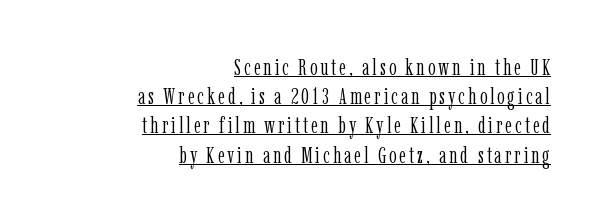
Q: Is the text bold? A: No.
Q: Is the text italic (slanted)? A: No, it is upright.
Q: Is the text underlined? A: Yes.
Q: How is the paragraph aligned? A: Right-aligned.
Q: Is the spacing between lines tight, normal or loose? A: Normal.
